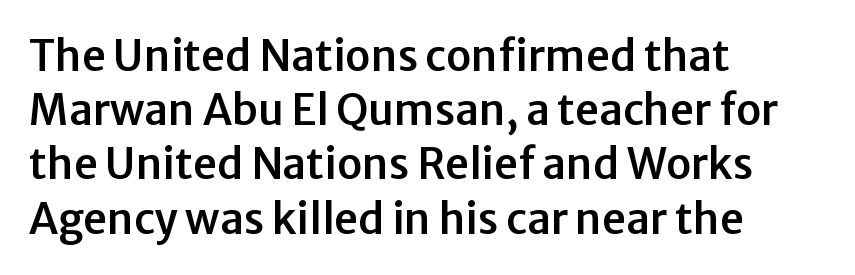
{"serif": "no", "italic": "no", "width": "normal", "stroke_contrast": "low", "x_height": "medium", "monospaced": "no", "underline": "no", "align": "left", "line_spacing": "normal", "line_spacing_ratio": 1.29, "letter_spacing": "normal", "letter_spacing_em": 0.0, "glyph_px": 42}
